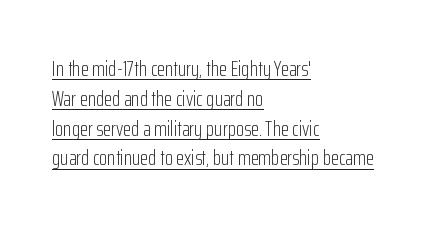
Q: Is the text bold? A: No.
Q: Is the text italic (slanted)? A: No, it is upright.
Q: Is the text underlined? A: Yes.
Q: How is the paragraph aligned? A: Left-aligned.
Q: Is the spacing between letters normal or unusually wide? A: Normal.
Q: Is the spacing between lines tight, normal or loose? A: Normal.
